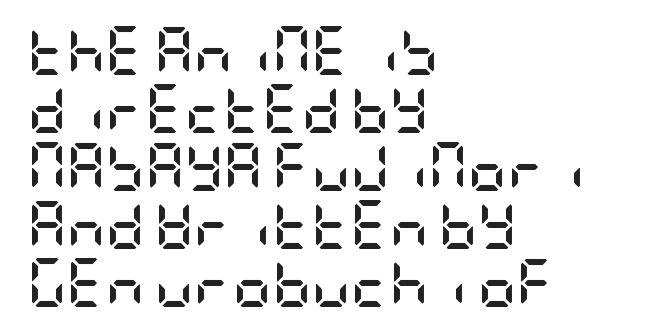
{"serif": "no", "italic": "no", "bold": "yes", "weight": "semibold", "width": "condensed", "stroke_contrast": "low", "x_height": "large", "underline": "no", "align": "left", "line_spacing_ratio": 1.21, "letter_spacing": "normal", "letter_spacing_em": 0.0, "glyph_px": 48}
